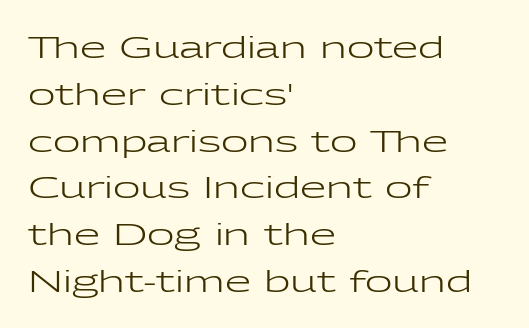
The image shows 30 px regular-weight, wide sans-serif type, upright; set left-aligned, normal line spacing (1.56x), normal letter spacing, not underlined; low stroke contrast and a medium x-height.
